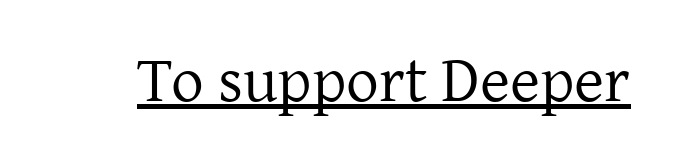
The weight would be labelled regular, book, light, or lighter still. Between one letter and the next there's only the usual sliver of space. The font family rendered here belongs to the serif group. Every word sits above its own underline.
